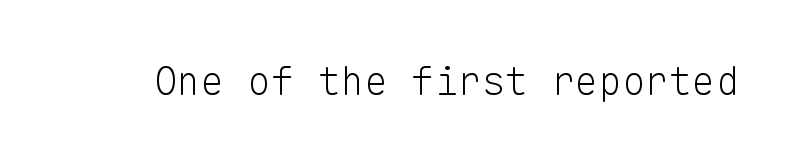
The image shows 39 px light sans-serif type, upright, monospaced; set normal letter spacing, not underlined; low stroke contrast and a medium x-height.
